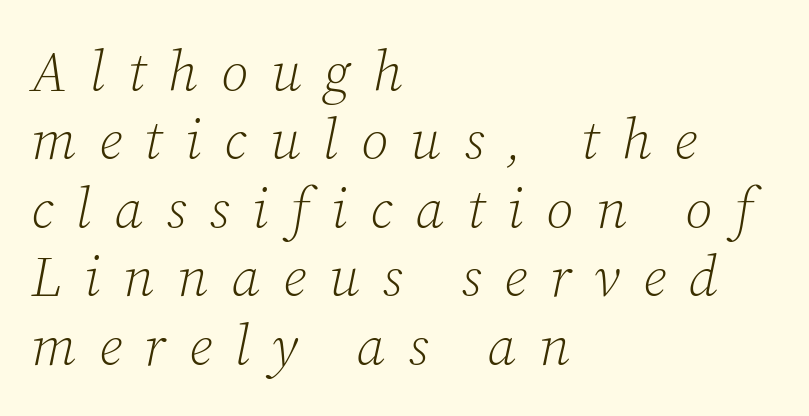
The image shows 57 px light serif type, italic (leaning right); set left-aligned, line spacing 1.2x, unusually wide letter spacing (+0.4 em), not underlined; low stroke contrast and a medium x-height.
